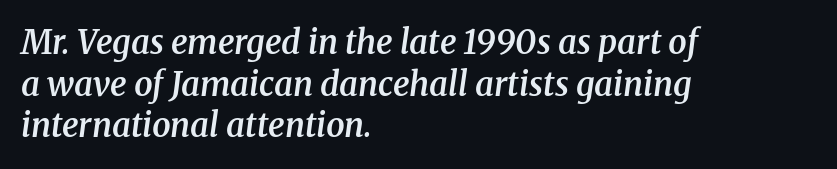
Q: Is the text bold? A: Semi-bold.
Q: Is the text italic (slanted)? A: Yes, it leans right by about 8 degrees.
Q: Is the typeface a serif or a sans-serif typeface? A: Serif.
Q: Is the text underlined? A: No.
Q: How is the paragraph aligned? A: Left-aligned.
Q: Is the spacing between letters normal or unusually wide? A: Normal.
Q: Is the spacing between lines tight, normal or loose? A: Normal.
Q: Width (condensed, normal, or wide)? A: Normal.
Q: Stroke contrast? A: Medium.
Q: x-height? A: Medium.
Q: Monospaced? A: No.
